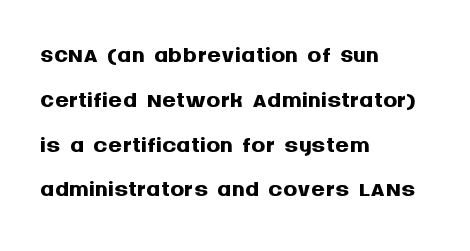
Glance below the letters and you will spot only blank space. Designer's note — italics off, roman on. A typesetter would call this leading conventional body-copy spacing. Spacing verdict: proportional, widths tailored to each character. These lines keep a tight, regular rhythm from letter to letter.
